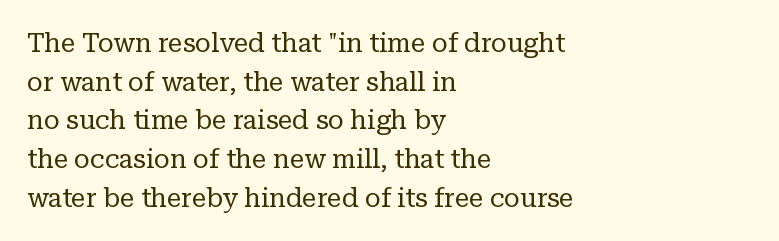
Q: Is the text bold? A: No.
Q: Is the text italic (slanted)? A: No, it is upright.
Q: Is the text underlined? A: No.
Q: How is the paragraph aligned? A: Left-aligned.
Q: Is the spacing between letters normal or unusually wide? A: Normal.
Q: Is the spacing between lines tight, normal or loose? A: Normal.
